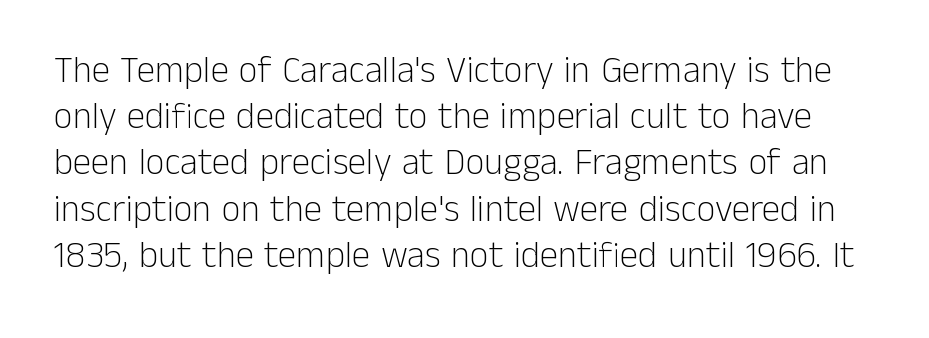
Q: Is the text bold? A: No.
Q: Is the text italic (slanted)? A: No, it is upright.
Q: Is the typeface a serif or a sans-serif typeface? A: Sans-serif.
Q: Is the text underlined? A: No.
Q: Is the spacing between letters normal or unusually wide? A: Normal.
Q: Is the spacing between lines tight, normal or loose? A: Normal.
Q: Width (condensed, normal, or wide)? A: Normal.
Q: Stroke contrast? A: Low.
Q: x-height? A: Medium.
Q: Monospaced? A: No.
